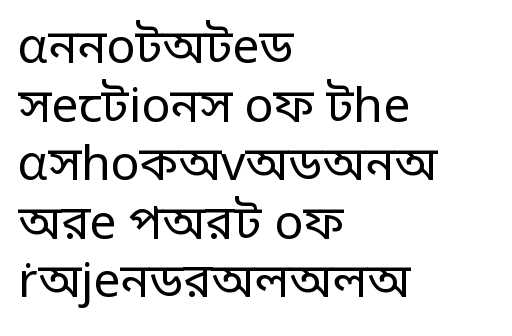
Nobody drew a line under any word here. The face used here is proportionally spaced, like ordinary book or web type. Italic? Not at all — the glyphs are vertical. The compositor pushed each line to the left boundary. Tracking here is standard; glyphs follow each other at the usual distance. The strokes carry an ordinary text weight at most.
